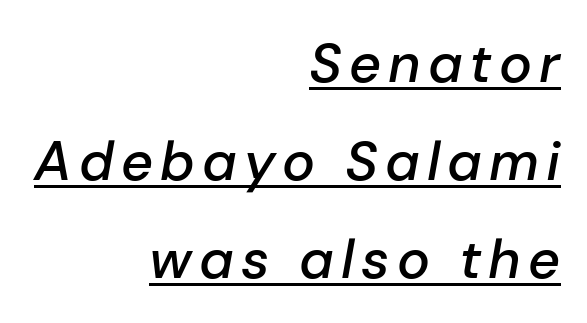
{"italic": "yes", "lean": "right", "slant_degrees": 10, "bold": "semi", "weight": "semibold", "width": "normal", "stroke_contrast": "low", "x_height": "medium", "monospaced": "no", "underline": "yes", "align": "right", "line_spacing_ratio": 1.78, "glyph_px": 55}
